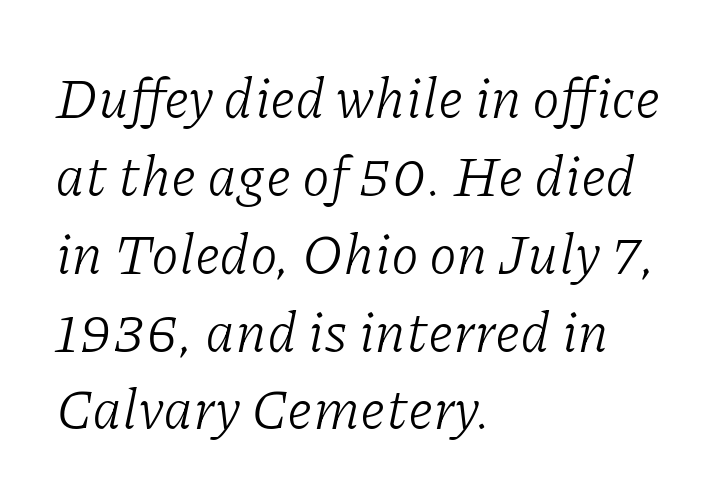
{"serif": "yes", "italic": "yes", "lean": "right", "slant_degrees": 11, "bold": "no", "weight": "light", "width": "normal", "stroke_contrast": "low", "x_height": "medium", "monospaced": "no", "underline": "no", "align": "left", "line_spacing": "normal", "line_spacing_ratio": 1.39, "letter_spacing": "normal", "letter_spacing_em": 0.0, "glyph_px": 56}
